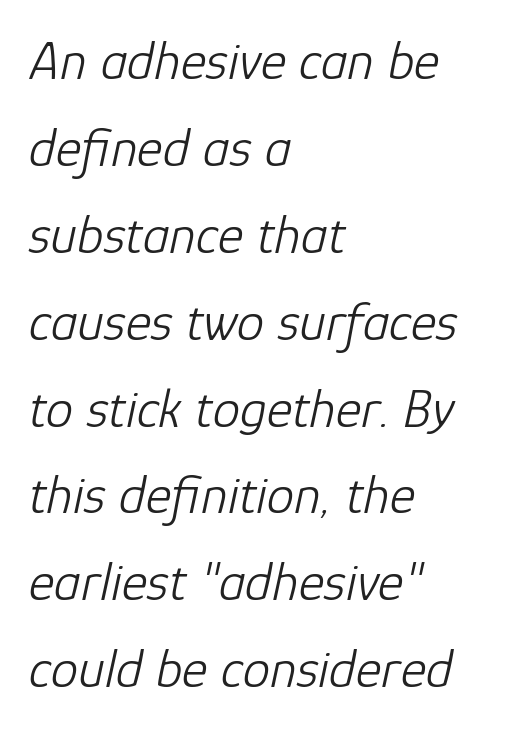
The type is set solid horizontally, with unmodified tracking. Does the lettering tilt? It does — this is italic. The ragged edge is on the right, which tells us the setting is flush left. The font sits on the lighter half of the weight spectrum, regular included. Each row of text sits above clean, open space.
